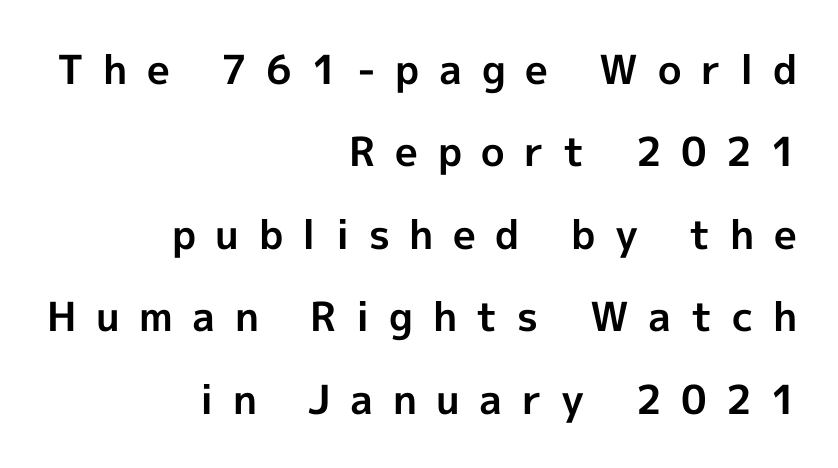
Each line ends at the same right margin while the left side varies. The characters display no serif detailing; their extremities are plain. The lettering stays uniformly vertical, giving the passage a roman look. Letters rest on an invisible, unmarked baseline. You could not count columns in this text — the font is proportionally spaced. Quick note: interline space is abundant.
